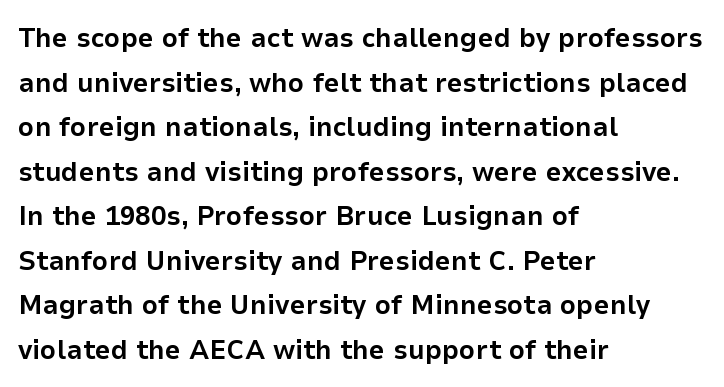
Here the glyphs are tracked normally, forming tight word shapes. On the weight axis this lands at bold, roughly 700. The type sits square on the baseline with zero lean. This rendering employs a face without finishing strokes, i.e., a sans-serif. Note the varied advance widths — an 'i' is clearly narrower than an 'm'. Baseline-to-baseline distance is the conventional proportion of letter height.
